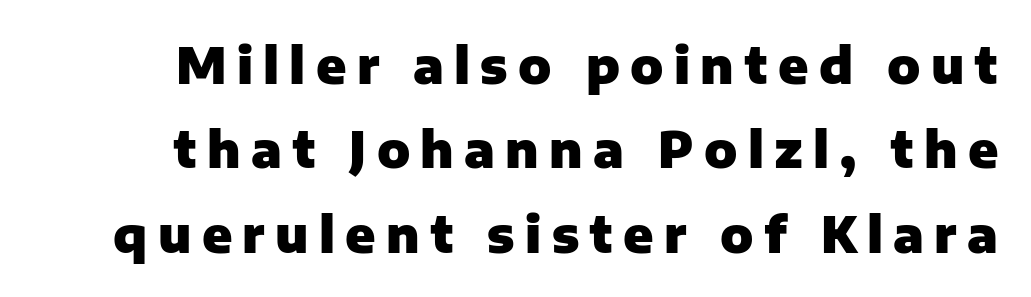
Think of a printed novel: that variable character pitch is what you see here. Vertical strokes here are truly vertical. As a designer I'd log this as weight 700, bold. Letters rest on an invisible, unmarked baseline. A typesetter would label this face a sans.
